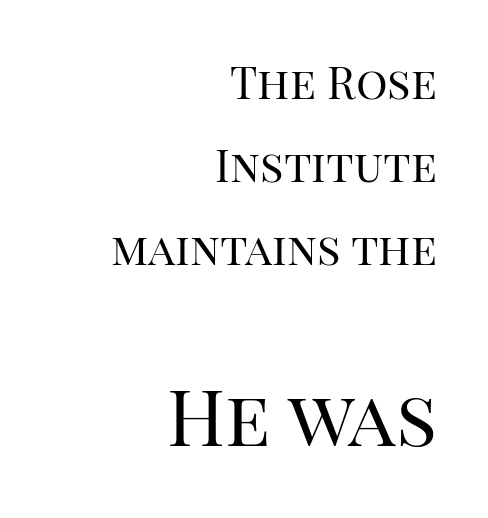
Does extra space separate the letters? No, they use regular spacing. The lines in this sample share a right terminus and differ only in where they begin. Character size in the trailing block exceeds that of the leading block. The gap between lines stays unmarked. The typeface chosen for these lines features serifs. The letters advance in unequal steps, a hallmark of proportional type.
